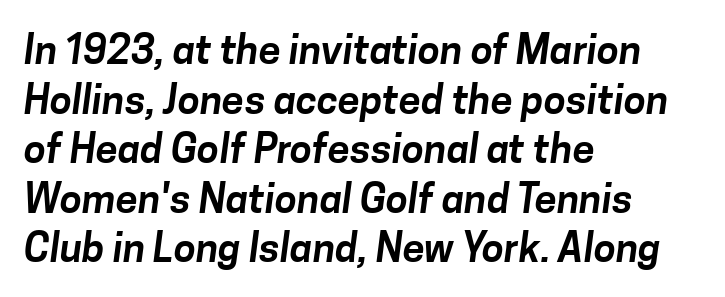
{"serif": "no", "width": "normal", "stroke_contrast": "low", "x_height": "medium", "monospaced": "no", "underline": "no", "align": "left", "line_spacing_ratio": 1.24, "letter_spacing": "normal", "letter_spacing_em": 0.0, "glyph_px": 40}
